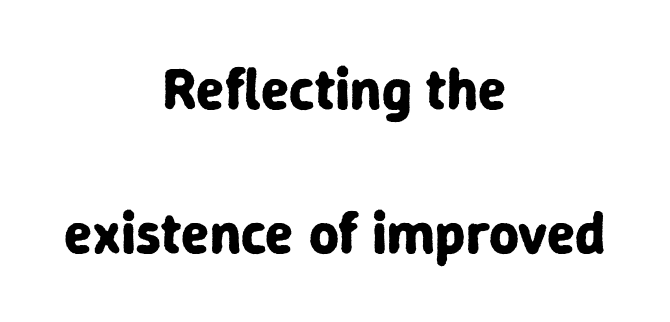
Pretty heavy lettering here — definitely bold. The line-height multiplier appears high, well above default. The line texture is even and compact thanks to regular tracking. Character widths vary here, with narrow letters taking less room than wide ones.
